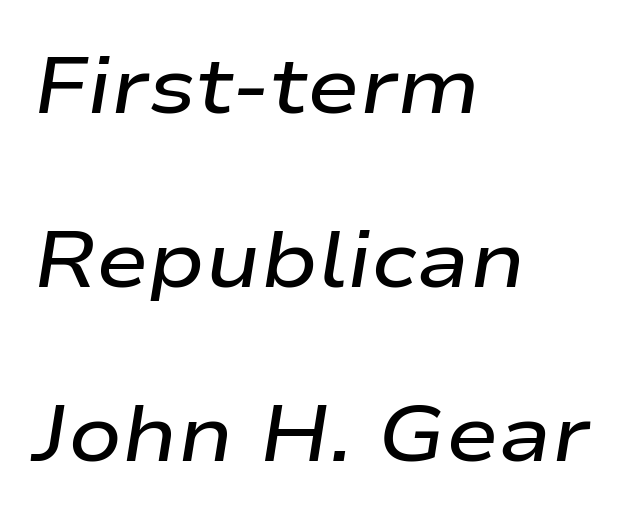
The image shows 79 px semibold, wide type, italic (leaning right); set left-aligned, loose line spacing (2.2x), normal letter spacing, not underlined; low stroke contrast and a medium x-height.
